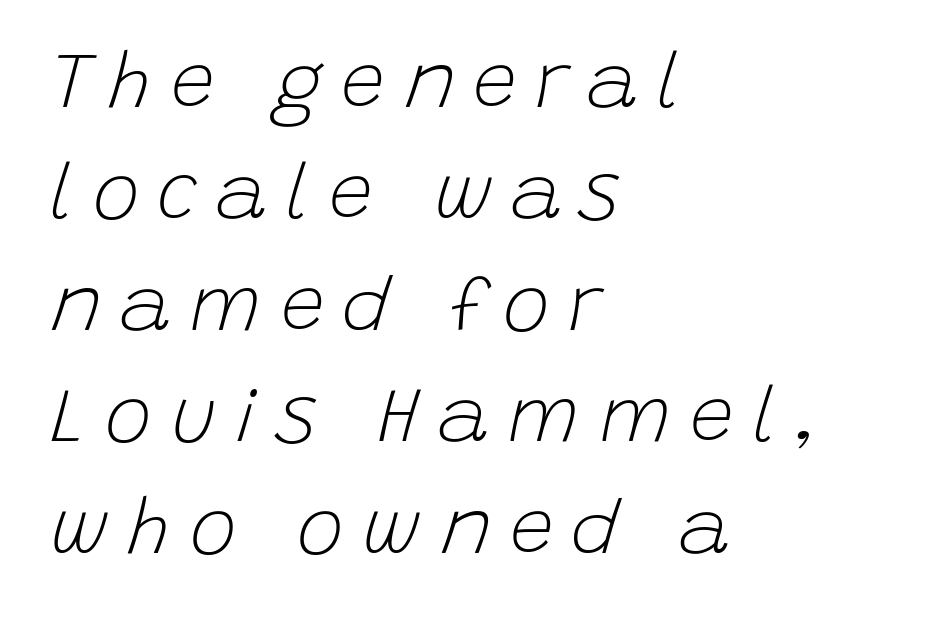
The image shows 79 px light type, italic (leaning right); set left-aligned, normal line spacing (1.41x), unusually wide letter spacing (+0.23 em), not underlined; low stroke contrast and a large x-height.
